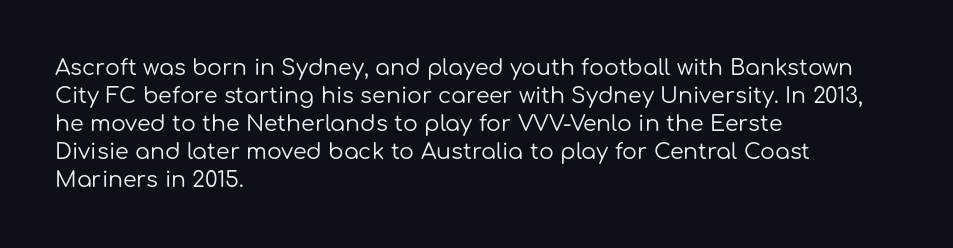
The image shows 22 px text type, upright; set left-aligned, normal line spacing (1.27x), normal letter spacing, not underlined.
